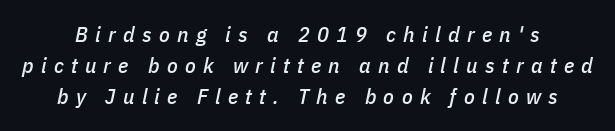
The image shows 22 px text type, italic (leaning right); set normal line spacing (1.42x), unusually wide letter spacing (+0.33 em), not underlined.
